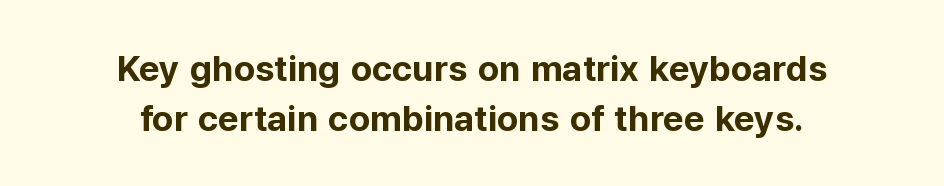
{"serif": "no", "italic": "no", "bold": "yes", "weight": "bold", "width": "normal", "stroke_contrast": "low", "x_height": "medium", "monospaced": "no", "underline": "no", "align": "center", "line_spacing": "normal", "line_spacing_ratio": 1.38, "letter_spacing": "normal", "letter_spacing_em": 0.0, "glyph_px": 36}
